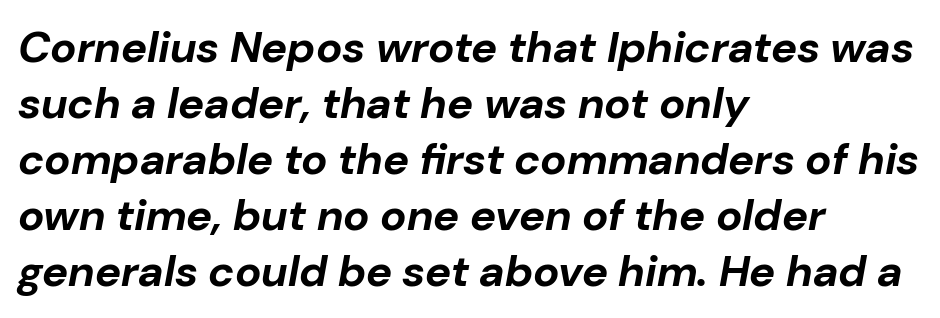
{"italic": "yes", "lean": "right", "slant_degrees": 10, "bold": "yes", "weight": "bold", "width": "normal", "stroke_contrast": "low", "x_height": "medium", "monospaced": "no", "underline": "no", "align": "left", "line_spacing": "normal", "line_spacing_ratio": 1.27, "letter_spacing": "normal", "letter_spacing_em": 0.0, "glyph_px": 44}
